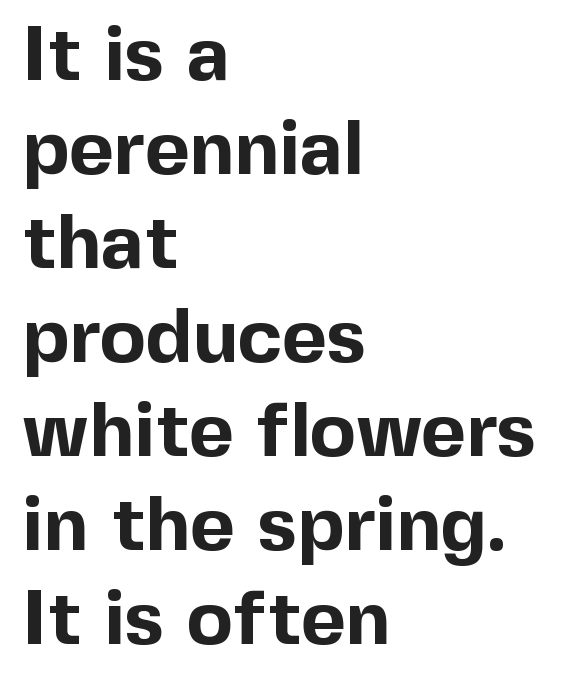
Q: Is the text bold? A: Yes.
Q: Is the text italic (slanted)? A: No, it is upright.
Q: Is the typeface a serif or a sans-serif typeface? A: Sans-serif.
Q: Is the text underlined? A: No.
Q: How is the paragraph aligned? A: Left-aligned.
Q: Is the spacing between letters normal or unusually wide? A: Normal.
Q: Width (condensed, normal, or wide)? A: Normal.
Q: x-height? A: Medium.
Q: Monospaced? A: No.
